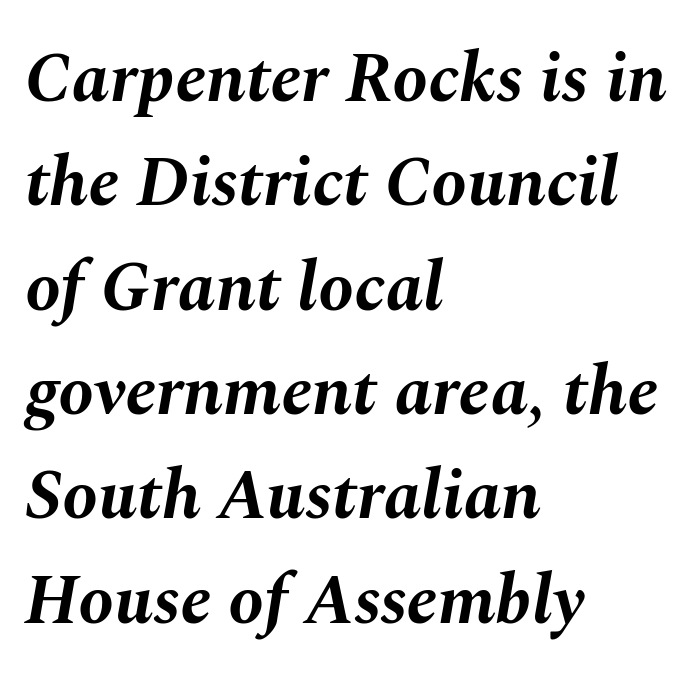
{"italic": "yes", "lean": "right", "slant_degrees": 10, "bold": "yes", "weight": "bold", "width": "normal", "stroke_contrast": "medium", "x_height": "medium", "monospaced": "no", "underline": "no", "align": "left", "line_spacing": "normal", "line_spacing_ratio": 1.47, "letter_spacing": "normal", "letter_spacing_em": 0.0, "glyph_px": 71}
